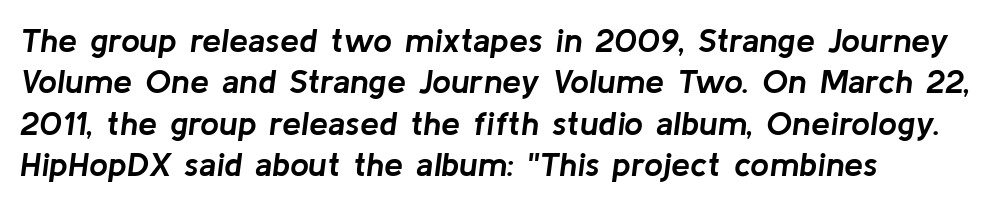
Q: Is the text bold? A: Yes.
Q: Is the text italic (slanted)? A: Yes, it leans right by about 8 degrees.
Q: Is the text underlined? A: No.
Q: How is the paragraph aligned? A: Left-aligned.
Q: Is the spacing between letters normal or unusually wide? A: Normal.
Q: Width (condensed, normal, or wide)? A: Normal.
Q: Stroke contrast? A: Low.
Q: x-height? A: Medium.
Q: Monospaced? A: No.
